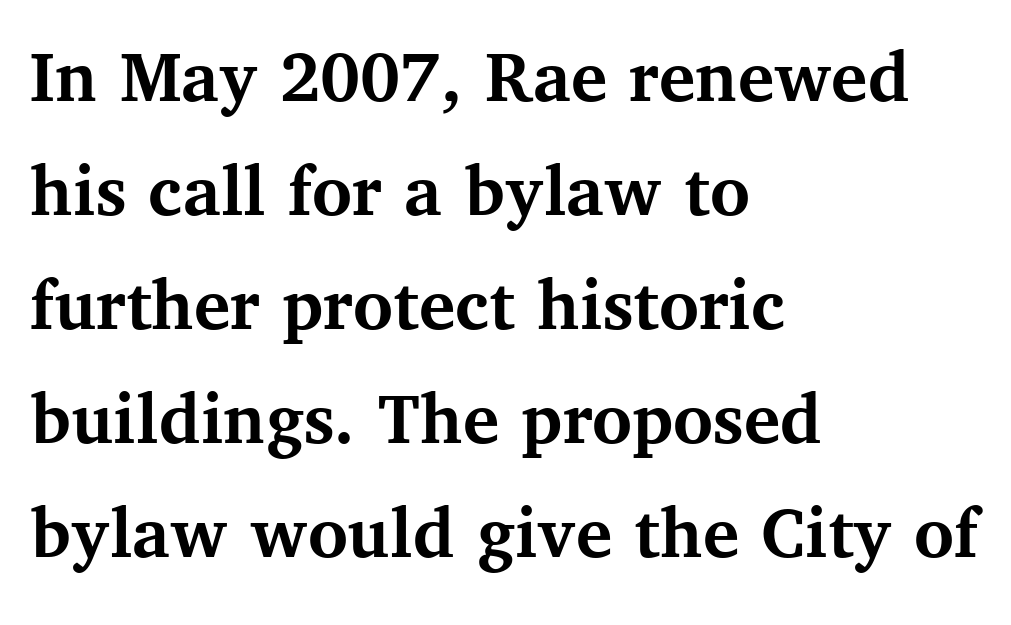
Q: Is the text bold? A: Yes.
Q: Is the text italic (slanted)? A: No, it is upright.
Q: Is the typeface a serif or a sans-serif typeface? A: Serif.
Q: Is the text underlined? A: No.
Q: How is the paragraph aligned? A: Left-aligned.
Q: Is the spacing between letters normal or unusually wide? A: Normal.
Q: Is the spacing between lines tight, normal or loose? A: Normal.
Q: Width (condensed, normal, or wide)? A: Normal.
Q: Stroke contrast? A: Medium.
Q: x-height? A: Medium.
Q: Monospaced? A: No.
